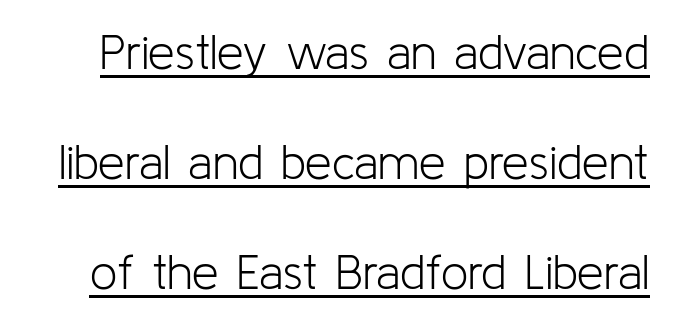
Q: Is the text bold? A: No.
Q: Is the text italic (slanted)? A: No, it is upright.
Q: Is the typeface a serif or a sans-serif typeface? A: Sans-serif.
Q: Is the text underlined? A: Yes.
Q: Is the spacing between letters normal or unusually wide? A: Normal.
Q: Is the spacing between lines tight, normal or loose? A: Loose.
Q: Width (condensed, normal, or wide)? A: Normal.
Q: Stroke contrast? A: Low.
Q: x-height? A: Medium.
Q: Monospaced? A: No.
